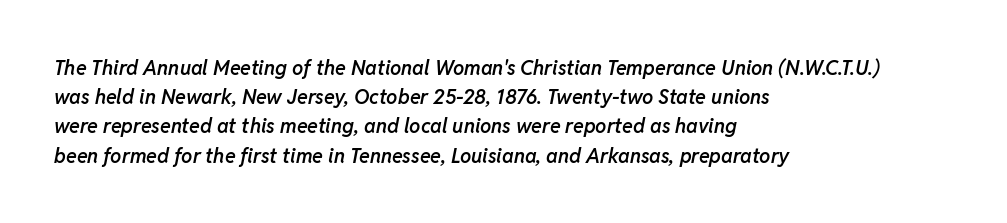
The image shows 20 px text type, italic (leaning right); set left-aligned, normal line spacing (1.46x), normal letter spacing, not underlined.
